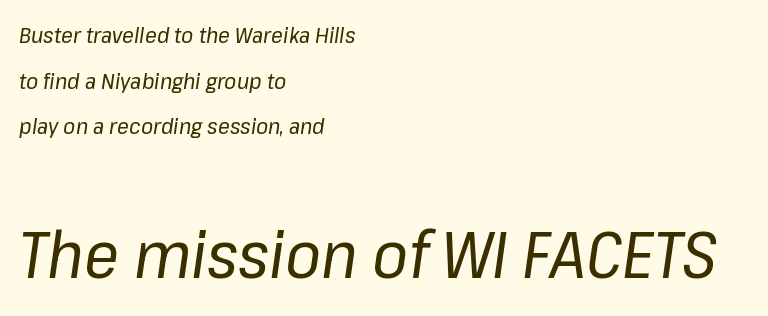
{"italic": "yes", "lean": "right", "slant_degrees": 8, "bold": "no", "weight": "regular", "width": "normal", "stroke_contrast": "low", "x_height": "medium", "monospaced": "no", "underline": "no", "align": "left", "line_spacing": "loose", "line_spacing_ratio": 2.07, "letter_spacing": "normal", "letter_spacing_em": 0.0, "larger_block": "second", "size_ratio": 2.95, "glyph_px": 65}
